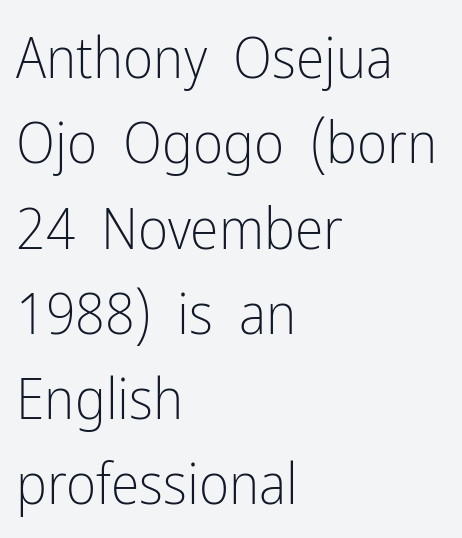
{"serif": "no", "italic": "no", "bold": "no", "weight": "light", "width": "condensed", "stroke_contrast": "low", "x_height": "medium", "monospaced": "no", "underline": "no", "align": "left", "line_spacing": "normal", "line_spacing_ratio": 1.47, "letter_spacing": "normal", "letter_spacing_em": 0.0, "glyph_px": 58}
